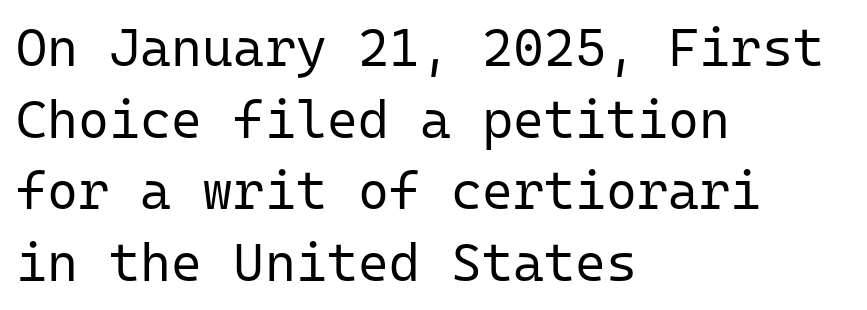
{"serif": "no", "italic": "no", "bold": "no", "weight": "regular", "width": "normal", "stroke_contrast": "low", "x_height": "medium", "monospaced": "yes", "underline": "no", "align": "left", "line_spacing": "normal", "line_spacing_ratio": 1.35, "letter_spacing": "normal", "letter_spacing_em": 0.0, "glyph_px": 53}
